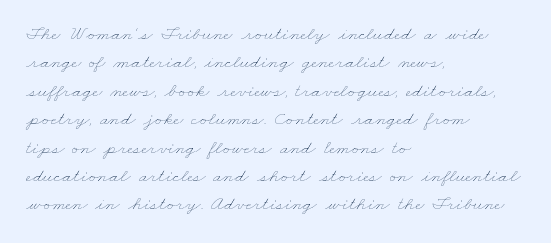
{"bold": "no", "underline": "no", "align": "left", "line_spacing": "normal", "line_spacing_ratio": 1.42, "letter_spacing": "normal", "letter_spacing_em": 0.0, "glyph_px": 20}
